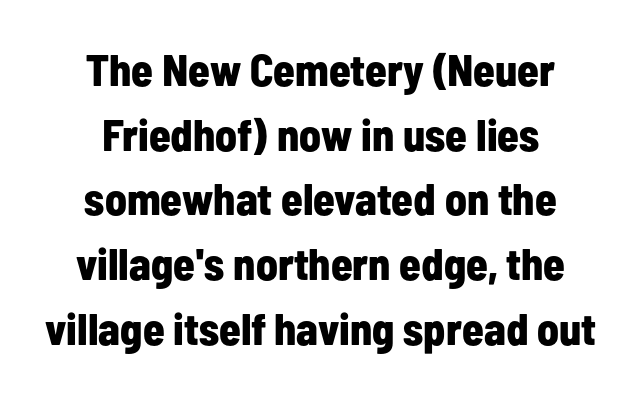
{"serif": "no", "italic": "no", "bold": "yes", "weight": "bold", "width": "condensed", "stroke_contrast": "low", "x_height": "medium", "monospaced": "no", "underline": "no", "align": "center", "line_spacing": "normal", "line_spacing_ratio": 1.47, "letter_spacing": "normal", "letter_spacing_em": 0.0, "glyph_px": 44}
